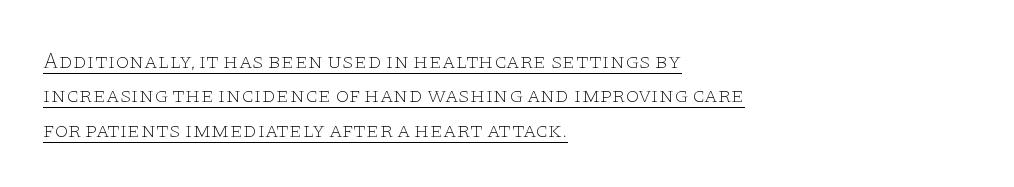
{"italic": "no", "bold": "no", "underline": "yes", "align": "left", "line_spacing": "normal", "line_spacing_ratio": 1.56, "letter_spacing": "normal", "letter_spacing_em": 0.0, "glyph_px": 22}
